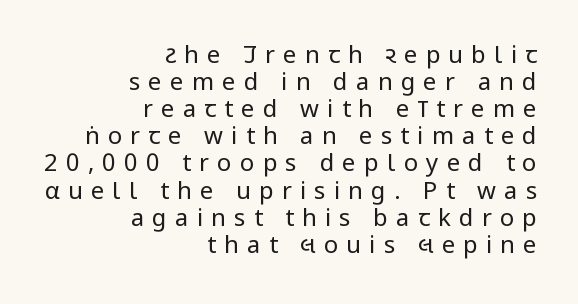
{"italic": "no", "bold": "no", "underline": "no", "align": "right", "line_spacing": "tight", "line_spacing_ratio": 1.13, "letter_spacing": "wide", "letter_spacing_em": 0.34, "glyph_px": 24}
